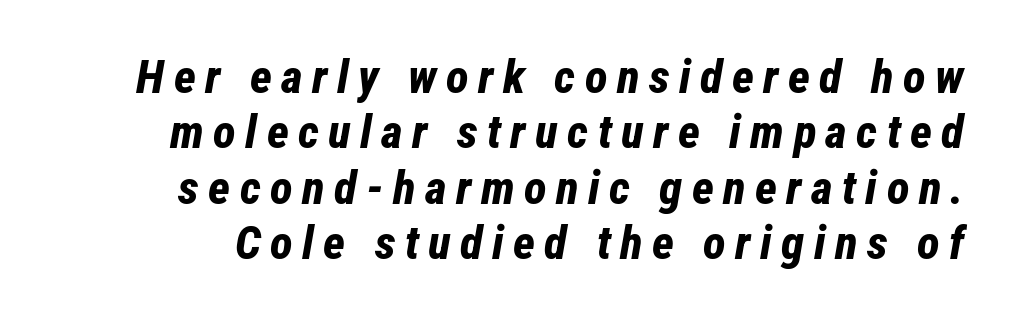
Tracking value appears strongly positive — letters spread wide. The foot of each line stays bare and open. Pretty heavy lettering here — definitely bold. The font's italic variant was chosen for this text.
